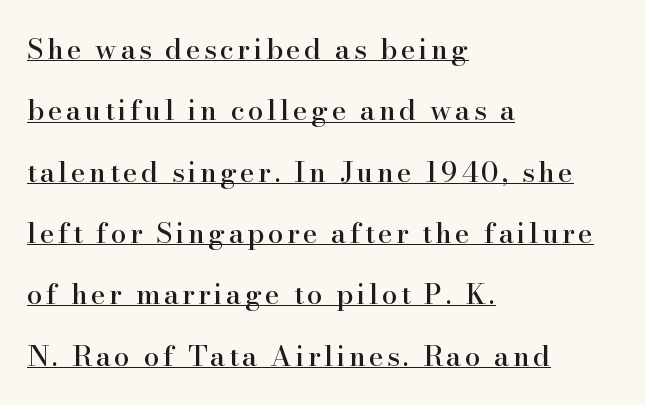
{"serif": "yes", "italic": "no", "width": "normal", "stroke_contrast": "high", "x_height": "small", "monospaced": "no", "underline": "yes", "align": "left", "line_spacing": "loose", "line_spacing_ratio": 2.19, "glyph_px": 28}
